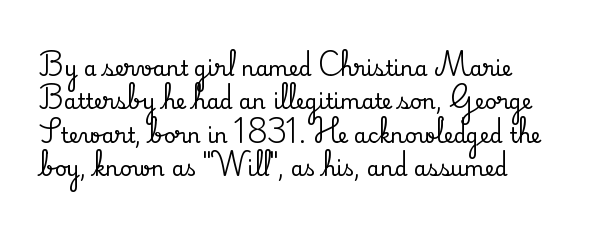
The image shows 21 px text type, upright; set left-aligned, normal line spacing (1.59x), normal letter spacing, not underlined.
